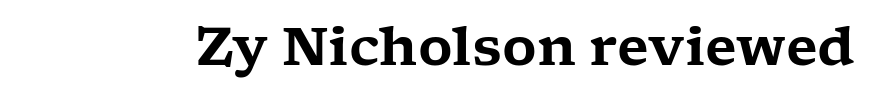
Q: Is the text italic (slanted)? A: No, it is upright.
Q: Is the typeface a serif or a sans-serif typeface? A: Serif.
Q: Is the text underlined? A: No.
Q: Is the spacing between letters normal or unusually wide? A: Normal.
Q: Width (condensed, normal, or wide)? A: Wide.
Q: Stroke contrast? A: Low.
Q: x-height? A: Medium.
Q: Monospaced? A: No.
